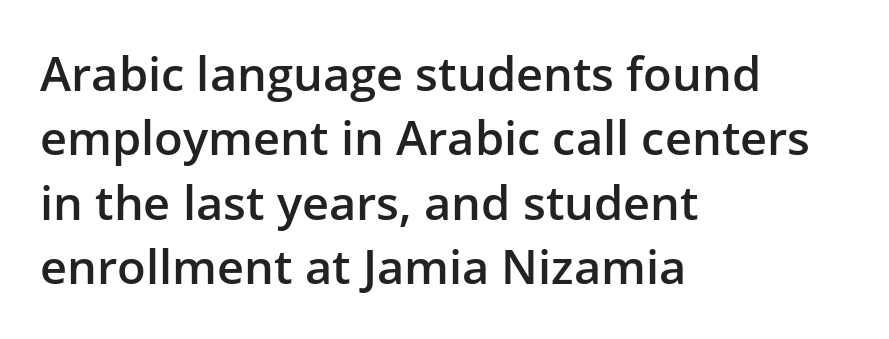
{"serif": "no", "italic": "no", "bold": "semi", "weight": "semibold", "width": "normal", "stroke_contrast": "low", "x_height": "medium", "monospaced": "no", "underline": "no", "align": "left", "line_spacing": "normal", "line_spacing_ratio": 1.37, "letter_spacing": "normal", "letter_spacing_em": 0.0, "glyph_px": 47}
